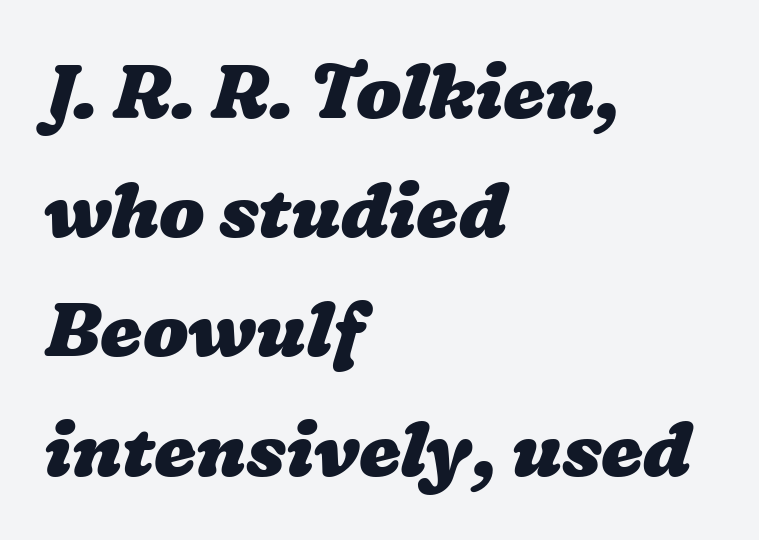
The image shows 75 px heavy, wide type; set left-aligned, normal line spacing (1.59x), normal letter spacing, not underlined; low stroke contrast and a medium x-height.
